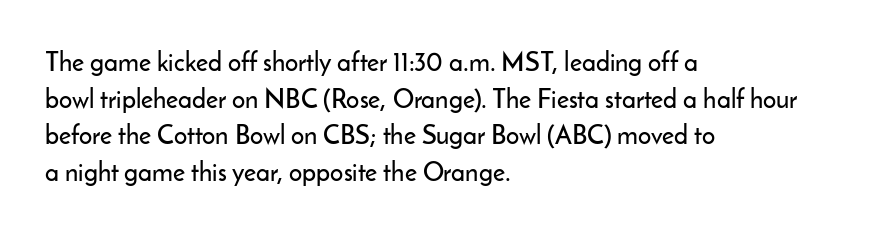
The image shows 26 px text type, upright; set left-aligned, normal line spacing (1.41x), normal letter spacing, not underlined.
